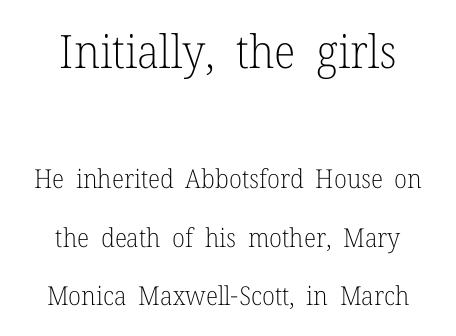
Q: Is the text bold? A: No.
Q: Is the text italic (slanted)? A: No, it is upright.
Q: Is the typeface a serif or a sans-serif typeface? A: Serif.
Q: Is the text underlined? A: No.
Q: How is the paragraph aligned? A: Centered.
Q: Is the spacing between letters normal or unusually wide? A: Normal.
Q: Is the spacing between lines tight, normal or loose? A: Loose.
Q: Which block of text is set in a larger size, the first (top) or the second (bottom)? A: The first (top) one.
Q: Width (condensed, normal, or wide)? A: Normal.
Q: Stroke contrast? A: Low.
Q: x-height? A: Medium.
Q: Monospaced? A: No.
